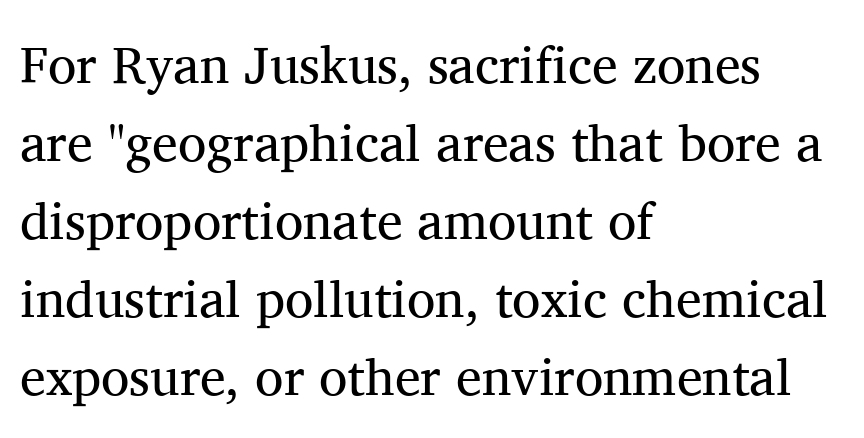
Is there any slant? The stems are plumb. The glyphs are unaccompanied by any horizontal stroke below them. One glance says typical: line gaps are just what's usual. No chunkiness to these letters — they're not bold. Note the varied advance widths — an 'i' is clearly narrower than an 'm'.
